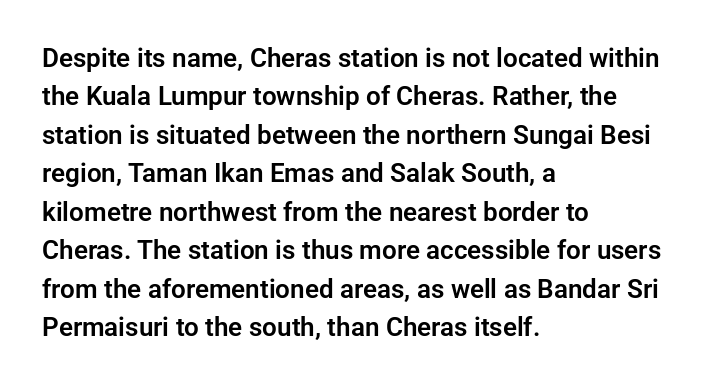
{"italic": "no", "underline": "no", "align": "left", "line_spacing": "normal", "line_spacing_ratio": 1.48, "letter_spacing": "normal", "letter_spacing_em": 0.0, "glyph_px": 26}
